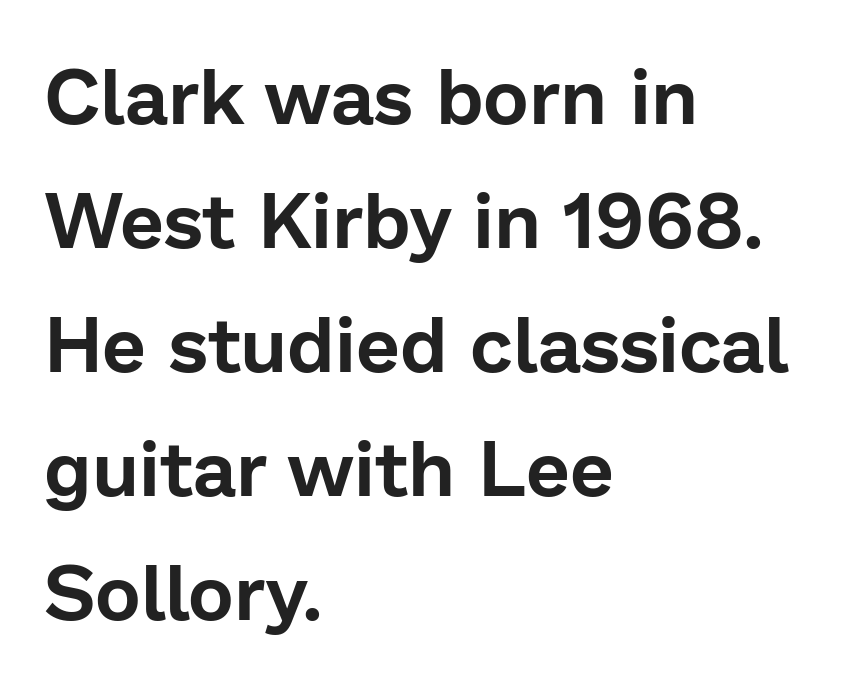
Q: Is the text italic (slanted)? A: No, it is upright.
Q: Is the typeface a serif or a sans-serif typeface? A: Sans-serif.
Q: Is the text underlined? A: No.
Q: How is the paragraph aligned? A: Left-aligned.
Q: Is the spacing between letters normal or unusually wide? A: Normal.
Q: Is the spacing between lines tight, normal or loose? A: Normal.
Q: Width (condensed, normal, or wide)? A: Normal.
Q: Stroke contrast? A: Low.
Q: x-height? A: Medium.
Q: Monospaced? A: No.
